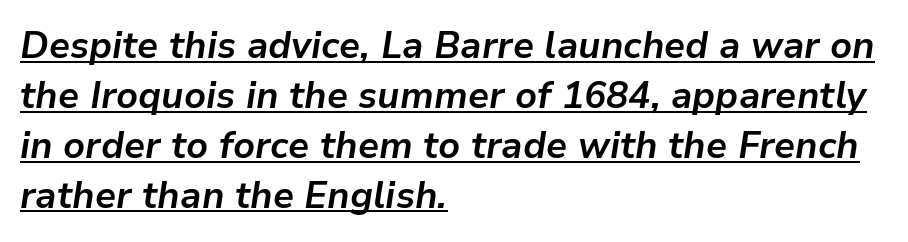
The image shows 37 px bold type, italic (leaning right); set left-aligned, normal line spacing (1.35x), normal letter spacing, underlined; low stroke contrast and a medium x-height.
